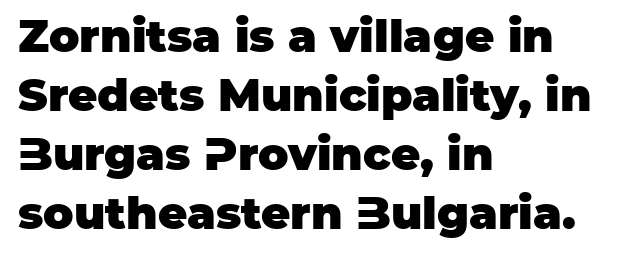
The image shows 45 px heavy sans-serif type, upright; set left-aligned, normal line spacing (1.31x), normal letter spacing, not underlined; low stroke contrast and a large x-height.
